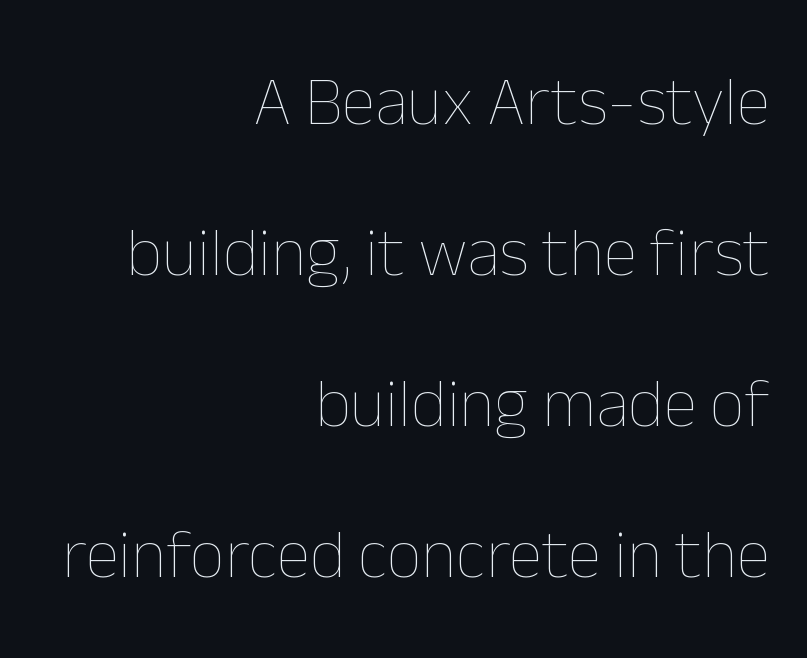
{"italic": "no", "bold": "no", "weight": "thin", "width": "normal", "stroke_contrast": "low", "x_height": "medium", "monospaced": "no", "underline": "no", "align": "right", "line_spacing": "loose", "line_spacing_ratio": 2.19, "letter_spacing": "normal", "letter_spacing_em": 0.0, "glyph_px": 69}
